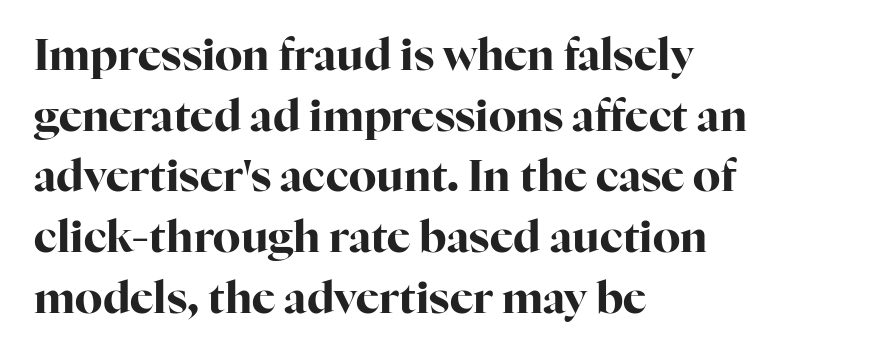
Q: Is the text bold? A: Yes.
Q: Is the text italic (slanted)? A: No, it is upright.
Q: Is the typeface a serif or a sans-serif typeface? A: Serif.
Q: Is the text underlined? A: No.
Q: How is the paragraph aligned? A: Left-aligned.
Q: Is the spacing between letters normal or unusually wide? A: Normal.
Q: Is the spacing between lines tight, normal or loose? A: Normal.
Q: Width (condensed, normal, or wide)? A: Normal.
Q: Stroke contrast? A: High.
Q: x-height? A: Medium.
Q: Monospaced? A: No.
